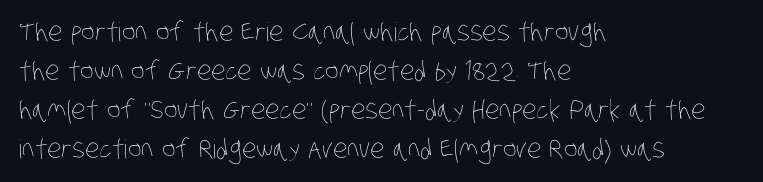
No word sits above an underline. Rows of type keep a routine distance in the vertical direction. The weight tops out at a normal text grade. The line texture is even and compact thanks to regular tracking.
